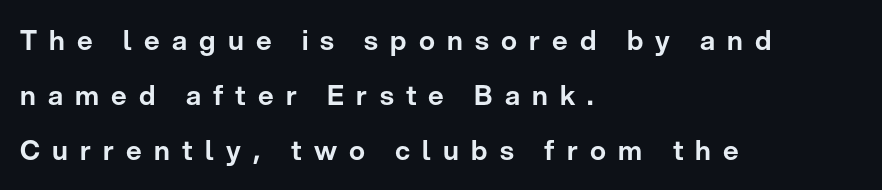
The image shows 27 px text type, upright; set left-aligned, loose line spacing (2.04x), unusually wide letter spacing (+0.45 em), not underlined.
